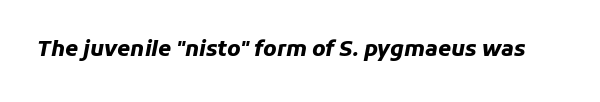
Q: Is the text bold? A: Yes.
Q: Is the text italic (slanted)? A: Yes, it leans right by about 11 degrees.
Q: Is the text underlined? A: No.
Q: Is the spacing between letters normal or unusually wide? A: Normal.
